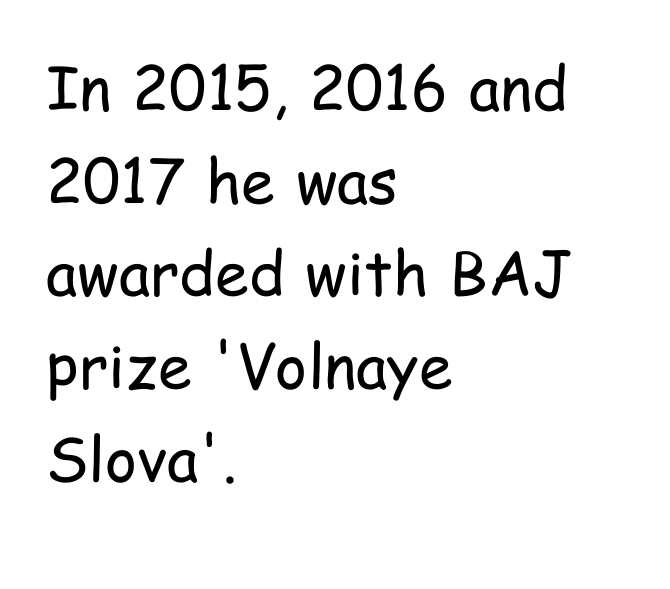
Italic: no, the glyphs are upright roman. Think of a printed novel: that variable character pitch is what you see here. The horizontal fit of the characters is conventional and even. The specimen omits any rule beneath the text block's lines.
